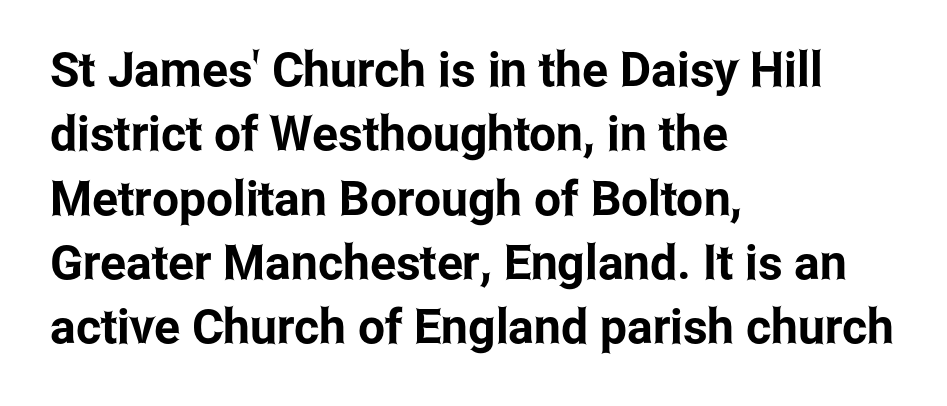
Q: Is the text italic (slanted)? A: No, it is upright.
Q: Is the typeface a serif or a sans-serif typeface? A: Sans-serif.
Q: Is the text underlined? A: No.
Q: How is the paragraph aligned? A: Left-aligned.
Q: Is the spacing between letters normal or unusually wide? A: Normal.
Q: Is the spacing between lines tight, normal or loose? A: Normal.
Q: Width (condensed, normal, or wide)? A: Condensed.
Q: Stroke contrast? A: Low.
Q: x-height? A: Medium.
Q: Monospaced? A: No.
